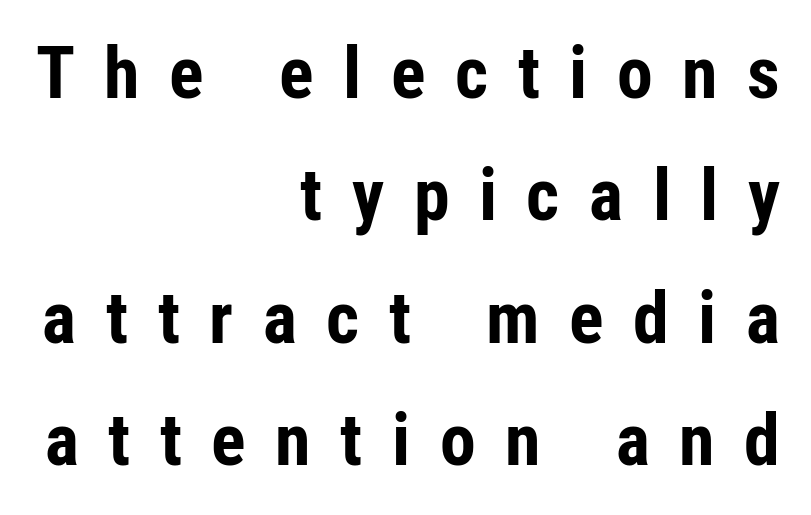
Q: Is the text bold? A: Yes.
Q: Is the text italic (slanted)? A: No, it is upright.
Q: Is the typeface a serif or a sans-serif typeface? A: Sans-serif.
Q: Is the text underlined? A: No.
Q: How is the paragraph aligned? A: Right-aligned.
Q: Is the spacing between letters normal or unusually wide? A: Unusually wide.
Q: Is the spacing between lines tight, normal or loose? A: Normal.
Q: Width (condensed, normal, or wide)? A: Condensed.
Q: Stroke contrast? A: Low.
Q: x-height? A: Medium.
Q: Monospaced? A: No.
